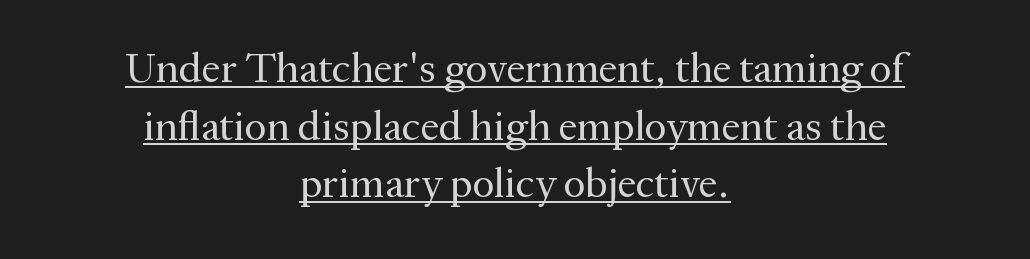
The image shows 42 px regular-weight serif type, upright; set centered, normal line spacing (1.37x), normal letter spacing, underlined; medium stroke contrast and a medium x-height.
